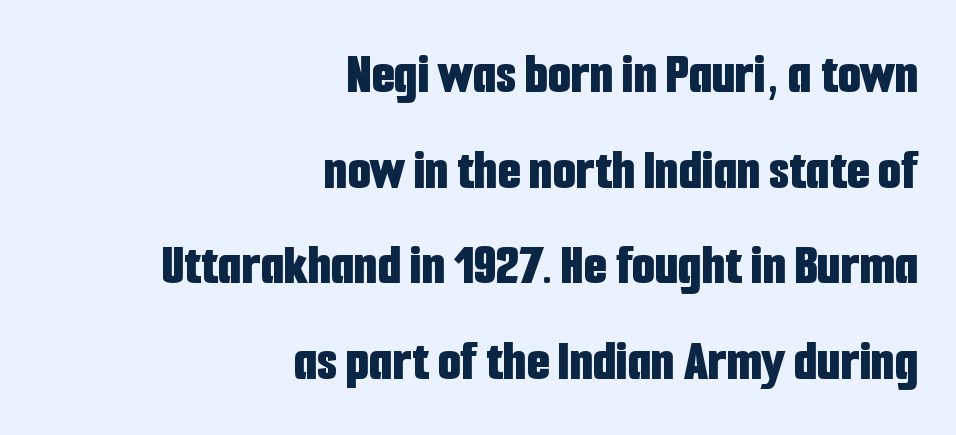
{"serif": "no", "italic": "no", "bold": "yes", "weight": "bold", "width": "condensed", "stroke_contrast": "low", "x_height": "medium", "monospaced": "no", "underline": "no", "align": "right", "line_spacing": "normal", "line_spacing_ratio": 1.62, "letter_spacing": "normal", "letter_spacing_em": 0.0, "glyph_px": 59}
